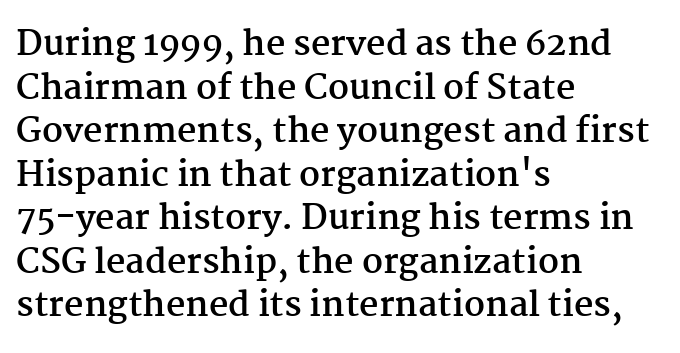
The image shows 34 px semibold serif type, upright; set left-aligned, normal line spacing (1.28x), normal letter spacing, not underlined; medium stroke contrast and a medium x-height.
